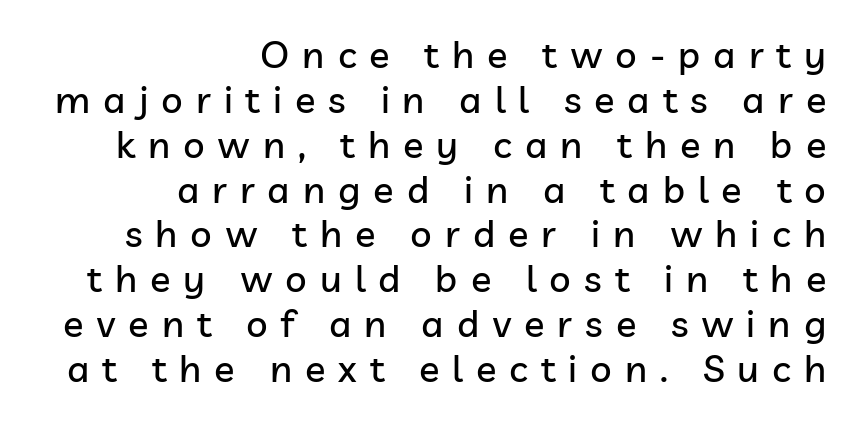
There is plenty of visible air inserted between adjacent glyphs. Is this a fixed-width face? No — the glyphs have proportional, varying widths. These lines were composed using upright roman letters. Caption: multi-line text, flush right, ragged left. Rule under the text: the space is simply empty. Nothing sits at the stroke ends, so this counts as sans-serif.
